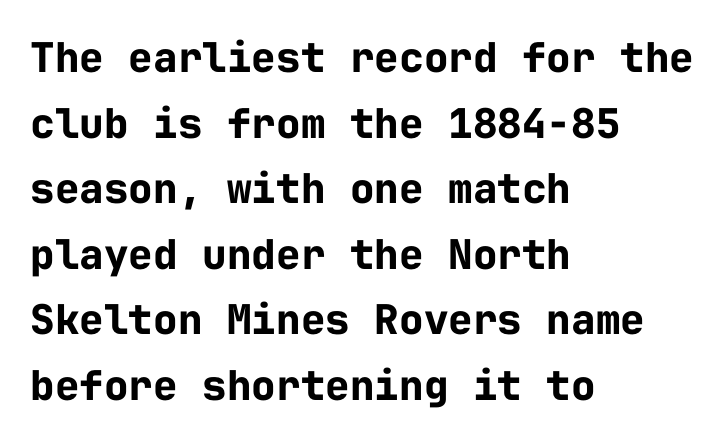
Q: Is the text bold? A: Yes.
Q: Is the text italic (slanted)? A: No, it is upright.
Q: Is the typeface a serif or a sans-serif typeface? A: Sans-serif.
Q: Is the text underlined? A: No.
Q: How is the paragraph aligned? A: Left-aligned.
Q: Is the spacing between letters normal or unusually wide? A: Normal.
Q: Is the spacing between lines tight, normal or loose? A: Normal.
Q: Width (condensed, normal, or wide)? A: Normal.
Q: Stroke contrast? A: Low.
Q: x-height? A: Medium.
Q: Monospaced? A: Yes.
